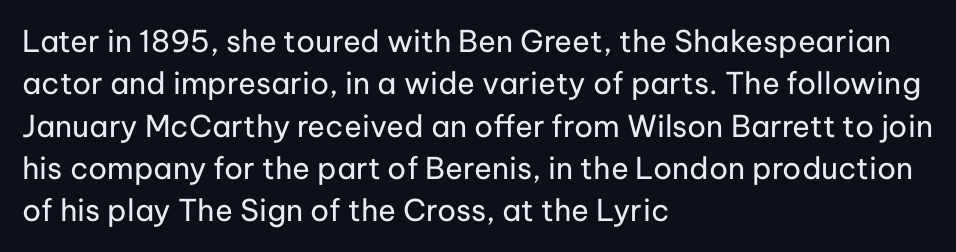
The image shows 30 px regular-weight sans-serif type, upright; set left-aligned, normal line spacing (1.41x), normal letter spacing, not underlined; low stroke contrast and a medium x-height.
